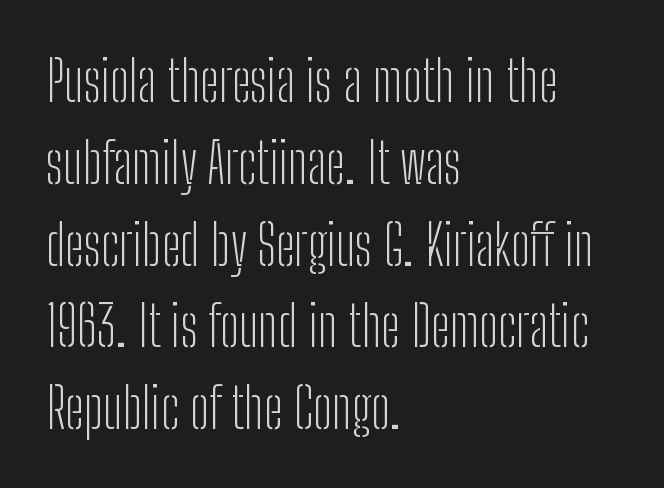
Q: Is the text bold? A: No.
Q: Is the text italic (slanted)? A: No, it is upright.
Q: Is the typeface a serif or a sans-serif typeface? A: Sans-serif.
Q: Is the text underlined? A: No.
Q: How is the paragraph aligned? A: Left-aligned.
Q: Is the spacing between letters normal or unusually wide? A: Normal.
Q: Is the spacing between lines tight, normal or loose? A: Normal.
Q: Width (condensed, normal, or wide)? A: Condensed.
Q: Stroke contrast? A: Low.
Q: x-height? A: Medium.
Q: Monospaced? A: No.
